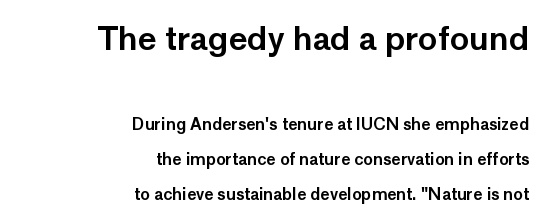
{"serif": "no", "italic": "no", "width": "normal", "stroke_contrast": "low", "x_height": "medium", "monospaced": "no", "underline": "no", "align": "right", "line_spacing": "loose", "line_spacing_ratio": 2.18, "letter_spacing": "normal", "letter_spacing_em": 0.0, "larger_block": "first", "size_ratio": 2.0, "glyph_px": 32}
